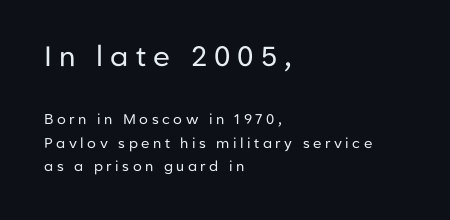
{"serif": "no", "italic": "no", "bold": "no", "weight": "regular", "width": "normal", "stroke_contrast": "low", "x_height": "medium", "monospaced": "no", "underline": "no", "align": "left", "line_spacing": "normal", "line_spacing_ratio": 1.68, "letter_spacing": "wide", "letter_spacing_em": 0.25, "larger_block": "first", "size_ratio": 2.0, "glyph_px": 28}
